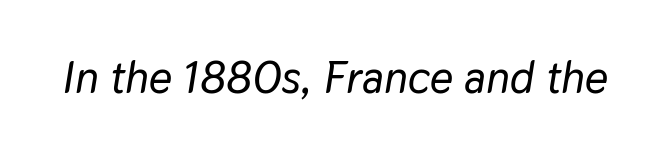
Q: Is the text italic (slanted)? A: Yes, it leans right by about 9 degrees.
Q: Is the text underlined? A: No.
Q: Is the spacing between letters normal or unusually wide? A: Normal.
Q: Width (condensed, normal, or wide)? A: Normal.
Q: Stroke contrast? A: Low.
Q: x-height? A: Medium.
Q: Monospaced? A: No.
